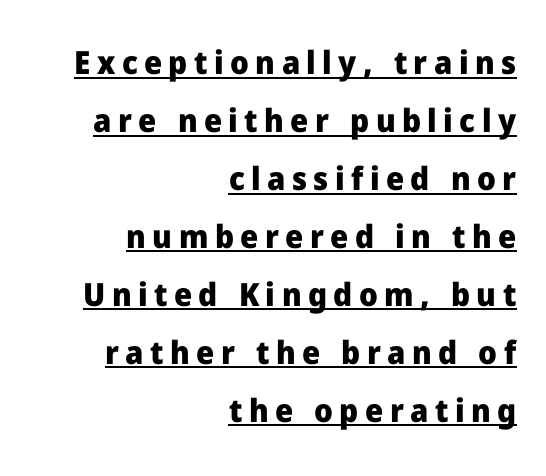
Q: Is the text bold? A: Yes.
Q: Is the text italic (slanted)? A: No, it is upright.
Q: Is the typeface a serif or a sans-serif typeface? A: Sans-serif.
Q: Is the text underlined? A: Yes.
Q: How is the paragraph aligned? A: Right-aligned.
Q: Is the spacing between letters normal or unusually wide? A: Unusually wide.
Q: Width (condensed, normal, or wide)? A: Normal.
Q: Stroke contrast? A: Low.
Q: x-height? A: Medium.
Q: Monospaced? A: No.
